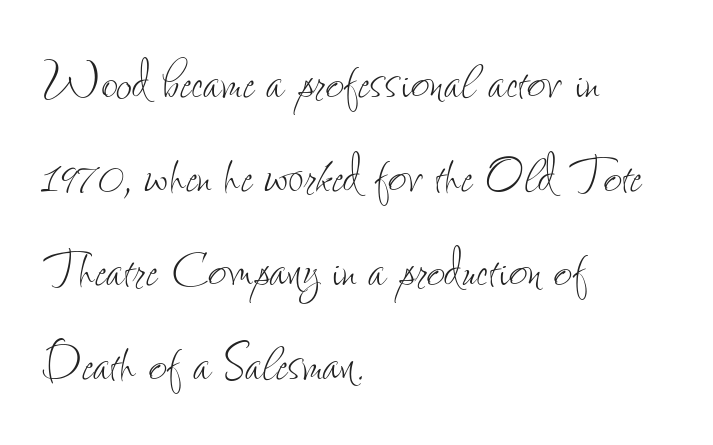
Q: Is the text bold? A: No.
Q: Is the text italic (slanted)? A: Yes.
Q: Is the text underlined? A: No.
Q: How is the paragraph aligned? A: Left-aligned.
Q: Is the spacing between letters normal or unusually wide? A: Normal.
Q: Is the spacing between lines tight, normal or loose? A: Normal.
Q: Width (condensed, normal, or wide)? A: Condensed.
Q: Stroke contrast? A: Low.
Q: x-height? A: Small.
Q: Monospaced? A: No.
